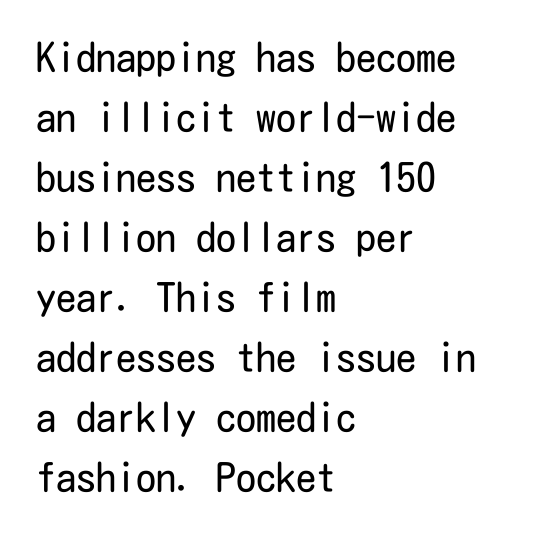
These lines sit exactly where default settings would place them. Italic: no, the glyphs are upright roman. In terms of letterspacing, this is plain default setting. The gap between lines stays unmarked. The weight would be labelled regular, book, light, or lighter still.
